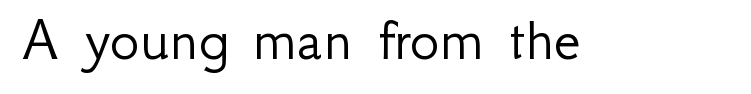
Descenders hang freely into open space. In terms of letterform style, serifs are entirely absent. Tall strokes in this sample are plumb rather than angled. This sample has the flowing, uneven cadence of proportional lettering.
